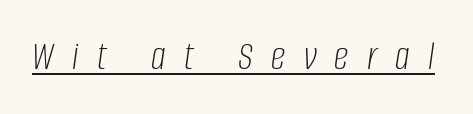
In terms of posture, this sample is oblique. Proportional: the letters do not fall into vertical columns. Letter spacing: wide. The weight would be labelled regular, book, light, or lighter still. The rendered words wear a rule along their underside.
